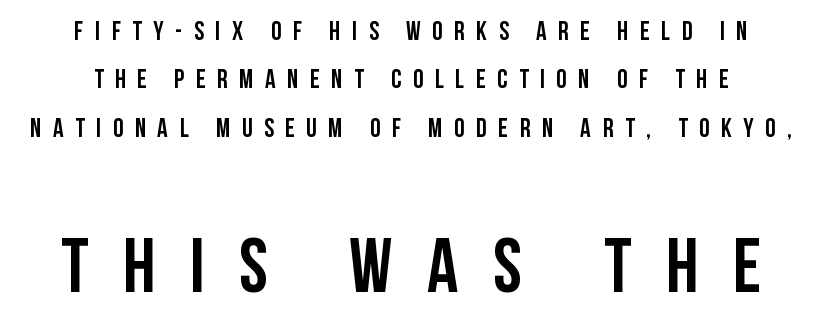
{"serif": "no", "italic": "no", "width": "condensed", "stroke_contrast": "low", "x_height": "large", "monospaced": "no", "underline": "no", "line_spacing_ratio": 1.86, "letter_spacing": "wide", "letter_spacing_em": 0.45, "larger_block": "second", "size_ratio": 2.96, "glyph_px": 77}
